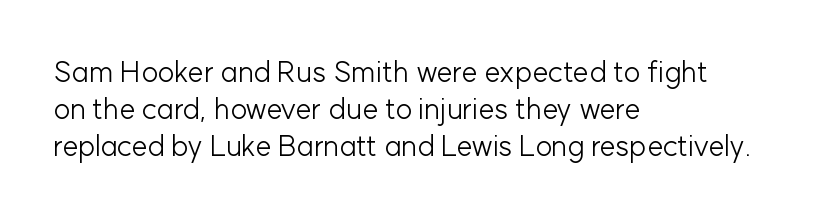
Q: Is the text bold? A: No.
Q: Is the text italic (slanted)? A: No, it is upright.
Q: Is the typeface a serif or a sans-serif typeface? A: Sans-serif.
Q: Is the text underlined? A: No.
Q: How is the paragraph aligned? A: Left-aligned.
Q: Is the spacing between letters normal or unusually wide? A: Normal.
Q: Is the spacing between lines tight, normal or loose? A: Normal.
Q: Width (condensed, normal, or wide)? A: Normal.
Q: Stroke contrast? A: Low.
Q: x-height? A: Medium.
Q: Monospaced? A: No.
